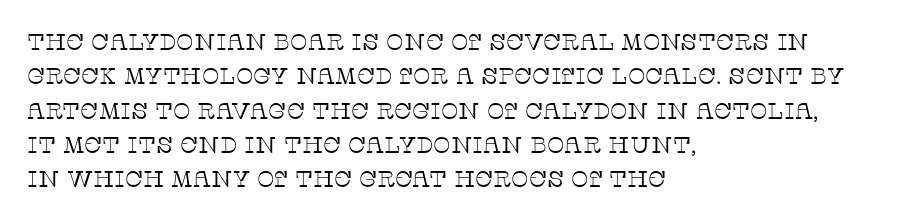
{"italic": "no", "bold": "no", "underline": "no", "align": "left", "line_spacing": "normal", "line_spacing_ratio": 1.49, "letter_spacing": "normal", "letter_spacing_em": 0.0, "glyph_px": 23}
